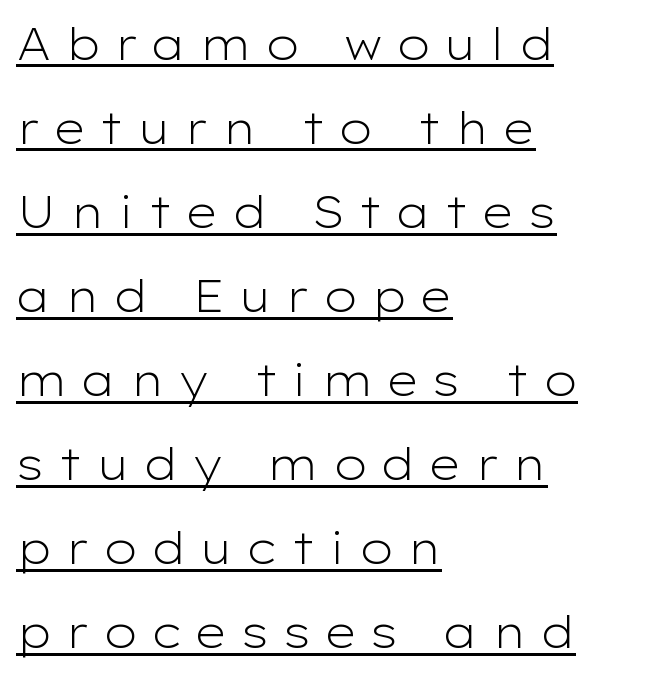
Letters have the restrained weight of plain body copy at most. Vertical spacing — loose. A classic flush-left, rag-right setting is used for this passage. Every word sits above its own underline.
